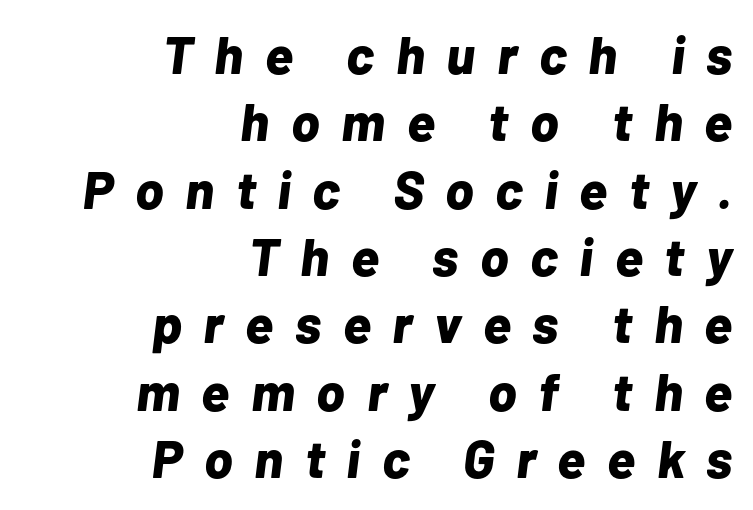
You could not count columns in this text — the font is proportionally spaced. Looking at the ascenders, they clearly lean. The specimen omits any rule beneath the text block's lines. Each word looks stretched out because of the extra space between its letters. I'd describe the lettering as bold — thick and assertive. Leading matches the norm, producing a regular column.
